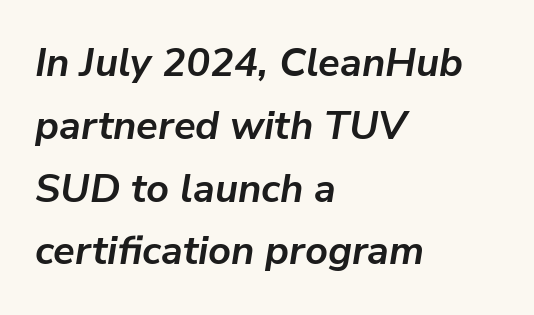
{"italic": "yes", "lean": "right", "slant_degrees": 9, "bold": "yes", "weight": "semibold", "width": "normal", "stroke_contrast": "low", "x_height": "medium", "monospaced": "no", "underline": "no", "align": "left", "line_spacing": "normal", "line_spacing_ratio": 1.57, "letter_spacing": "normal", "letter_spacing_em": 0.0, "glyph_px": 40}
